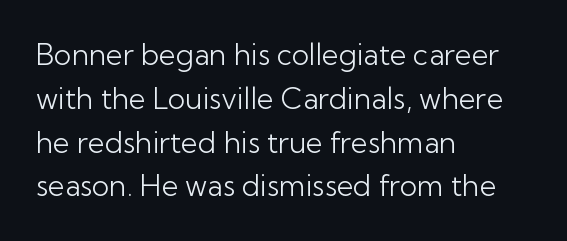
The image shows 29 px light sans-serif type, upright; set left-aligned, normal line spacing (1.51x), normal letter spacing, not underlined; low stroke contrast and a medium x-height.
